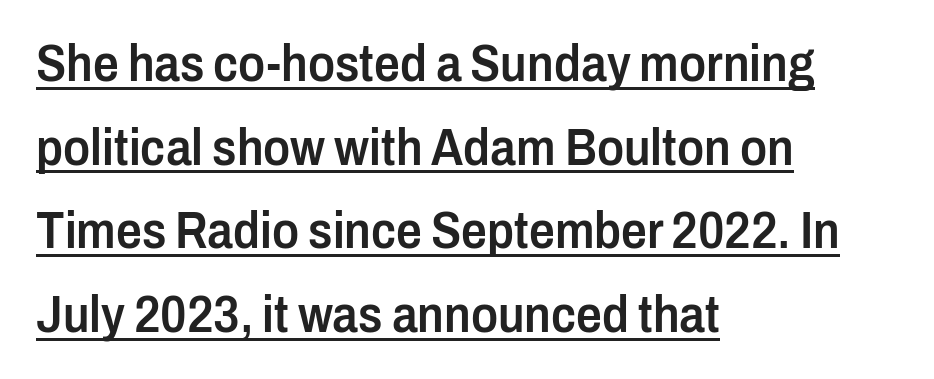
The image shows 51 px semibold, condensed sans-serif type, upright; set left-aligned, normal line spacing (1.64x), normal letter spacing, underlined; low stroke contrast and a medium x-height.
